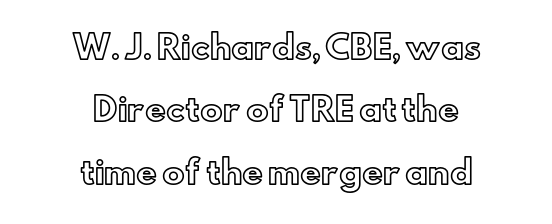
The image shows 32 px text type, upright; set centered, loose line spacing (1.95x), normal letter spacing, not underlined; a small x-height.
